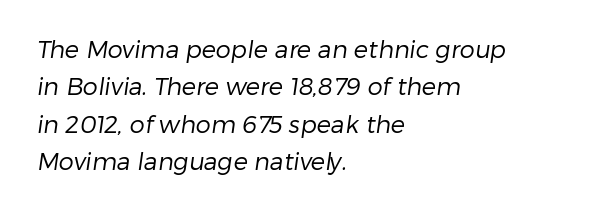
{"bold": "no", "underline": "no", "align": "left", "line_spacing": "normal", "line_spacing_ratio": 1.56, "letter_spacing": "normal", "letter_spacing_em": 0.0, "glyph_px": 24}
